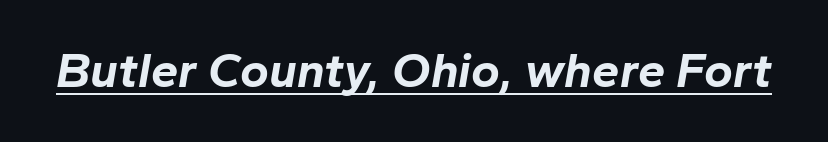
Q: Is the text bold? A: Yes.
Q: Is the text italic (slanted)? A: Yes, it leans right by about 10 degrees.
Q: Is the text underlined? A: Yes.
Q: Is the spacing between letters normal or unusually wide? A: Normal.
Q: Width (condensed, normal, or wide)? A: Normal.
Q: Stroke contrast? A: Low.
Q: x-height? A: Medium.
Q: Monospaced? A: No.
